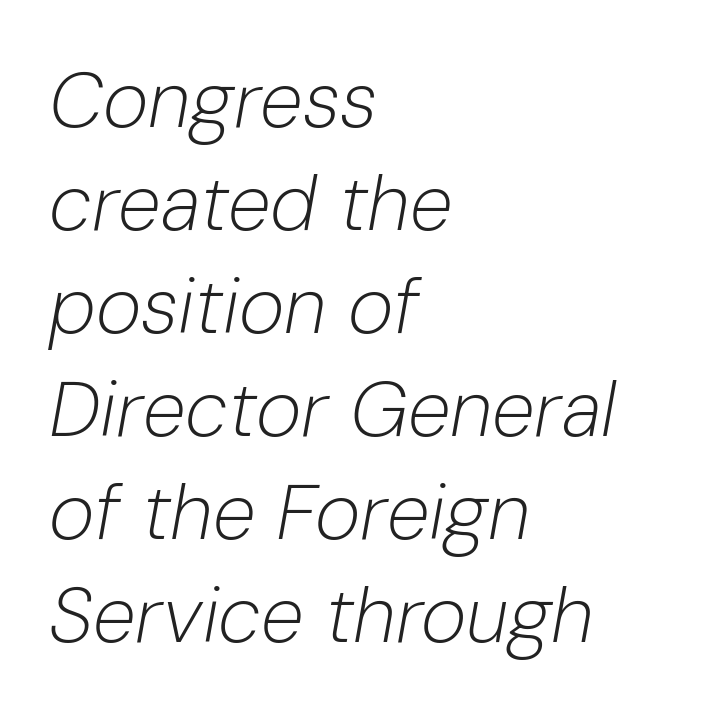
You could call the tracking neutral — neither tight nor loose. The specimen reads as italic at a glance. The face used here is proportionally spaced, like ordinary book or web type. The baseline area is clear.
